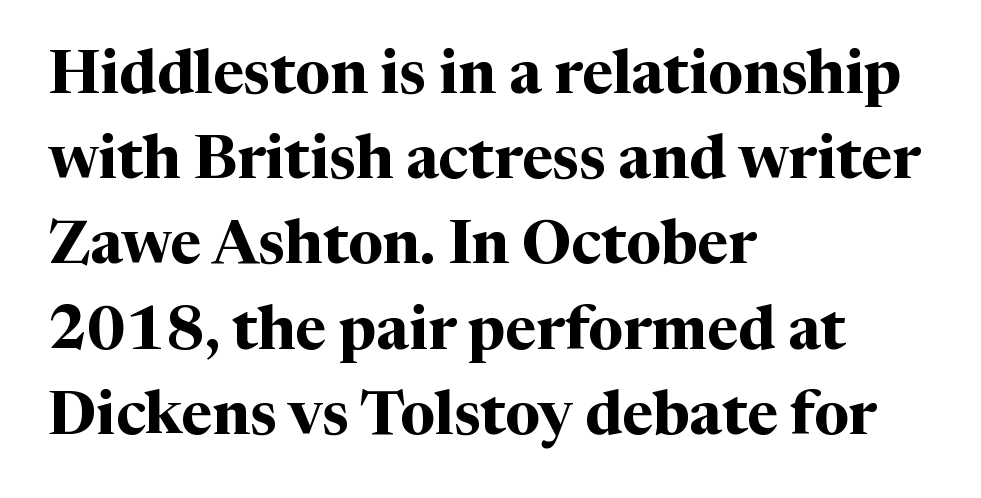
The image shows 60 px bold serif type, upright; set left-aligned, normal line spacing (1.42x), normal letter spacing, not underlined; medium stroke contrast and a medium x-height.
